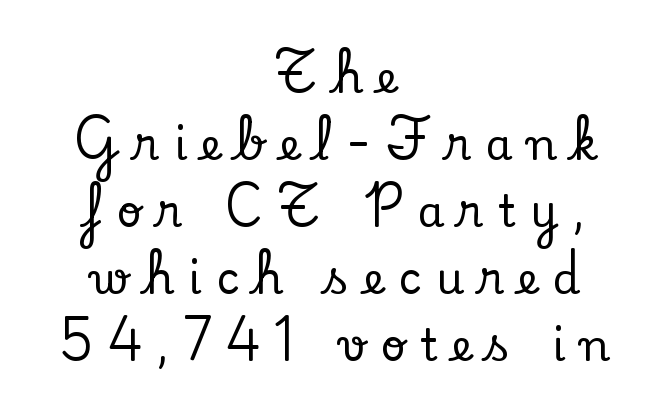
{"serif": "yes", "italic": "no", "width": "normal", "stroke_contrast": "low", "x_height": "small", "monospaced": "no", "underline": "no", "align": "center", "line_spacing": "normal", "line_spacing_ratio": 1.52, "letter_spacing": "wide", "letter_spacing_em": 0.33, "glyph_px": 44}
